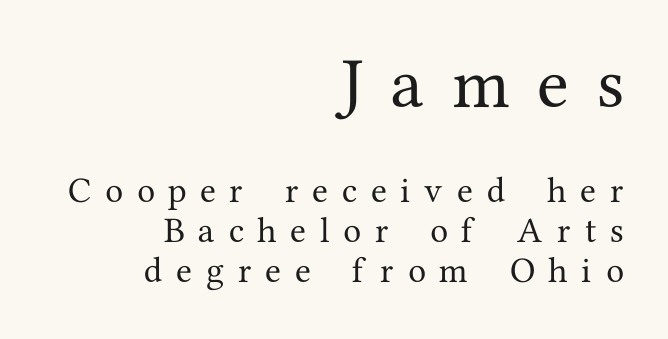
These lines are composed in type with serifs. The paragraph has a hard right edge and a soft left edge. Normally led — the rows are evenly, conventionally spaced. Decoration check: the copy has no underline. Someone cranked the tracking dial way up on this one. These two chunks differ in scale, with the top chunk taking the larger measure.
